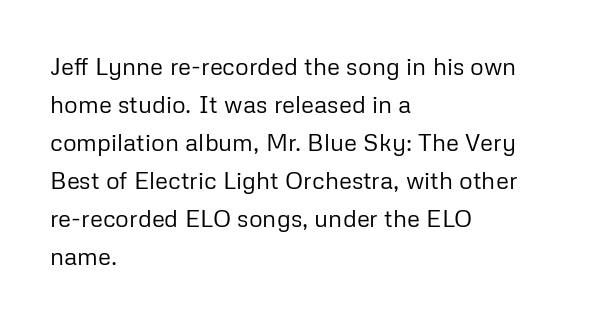
Caption: standard tracking, unaltered. How would I describe the line gaps? Plain and ordinary. Notice how the stems are strictly vertical — no italics here. The typeface has the unassuming heft of standard copy or less. The lines are quadded left.
